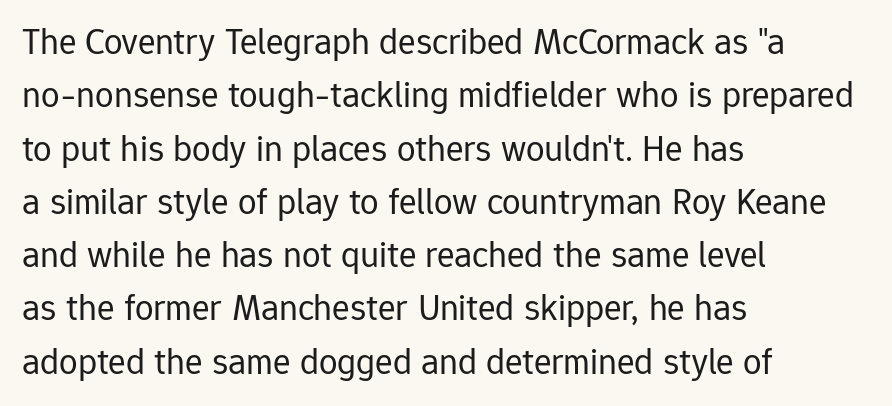
The image shows 37 px regular-weight sans-serif type, upright; set left-aligned, normal line spacing (1.44x), normal letter spacing, not underlined; low stroke contrast and a medium x-height.
